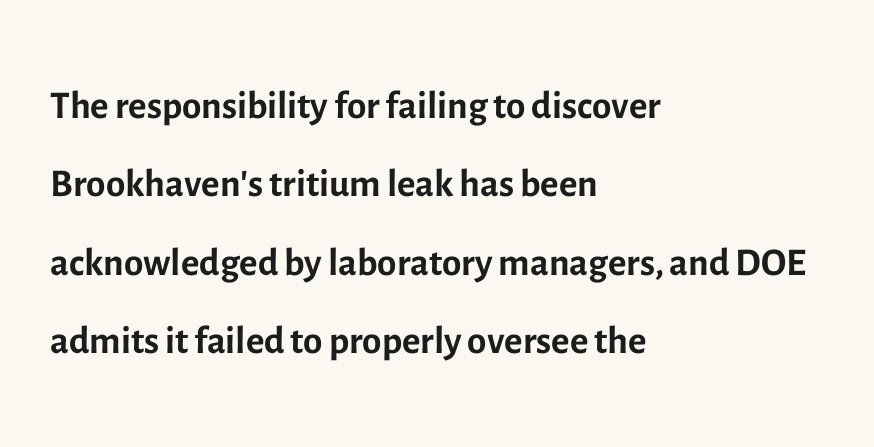
Q: Is the text bold? A: No.
Q: Is the text italic (slanted)? A: No, it is upright.
Q: Is the typeface a serif or a sans-serif typeface? A: Sans-serif.
Q: Is the text underlined? A: No.
Q: How is the paragraph aligned? A: Left-aligned.
Q: Is the spacing between letters normal or unusually wide? A: Normal.
Q: Is the spacing between lines tight, normal or loose? A: Normal.
Q: Width (condensed, normal, or wide)? A: Normal.
Q: x-height? A: Medium.
Q: Monospaced? A: No.
